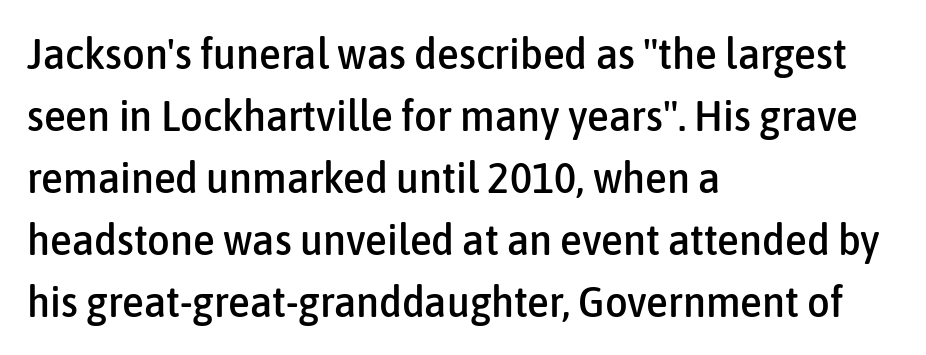
This is sans-serif lettering, the kind often seen on screens and signage. Just letters on the line, the space beneath them empty. Quick note: not italic, upright. Note the varied advance widths — an 'i' is clearly narrower than an 'm'. Summary of vertical rhythm: regular, with standard interline spacing.
